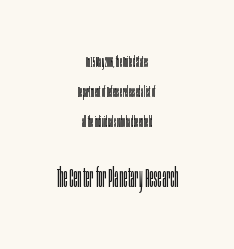
Q: Is the text bold? A: No.
Q: Is the text italic (slanted)? A: No, it is upright.
Q: Is the text underlined? A: No.
Q: How is the paragraph aligned? A: Centered.
Q: Is the spacing between letters normal or unusually wide? A: Normal.
Q: Is the spacing between lines tight, normal or loose? A: Loose.
Q: Which block of text is set in a larger size, the first (top) or the second (bottom)? A: The second (bottom) one.
